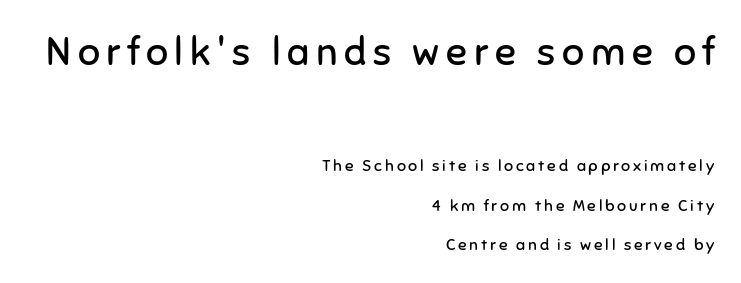
No extra ink here — the face is not bold. Grotesque or geometric, the face here clearly has no serifs. The strip under each line holds only bare page. Top chunk: large. Bottom chunk: small. This sample is right-justified, so line beginnings fall wherever the words allow.
